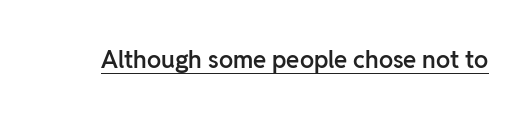
Designer's note — italics off, roman on. The horizontal fit of the characters is conventional and even. Is there an underline? Yes — a line sits under the letters. The characters look somewhat weighty, a semibold short of true bold.
